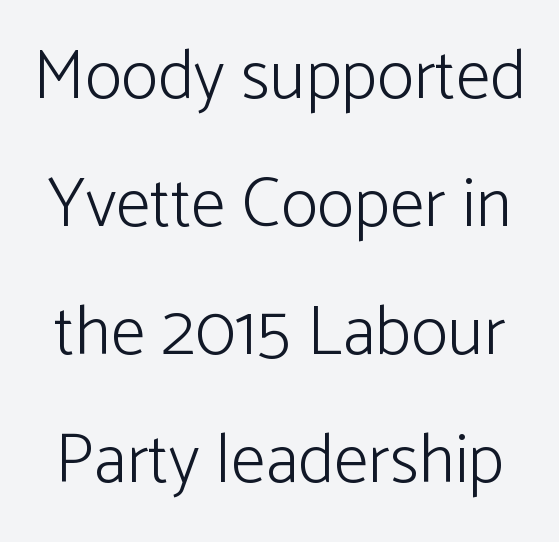
The specimen reads as upright at a glance. Type without underlining. Here the glyphs are tracked normally, forming tight word shapes. The letterforms sit at book weight or below. The letters advance in unequal steps, a hallmark of proportional type.
